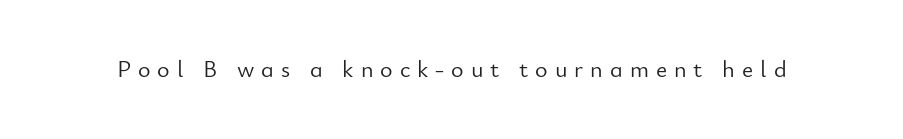
{"italic": "no", "bold": "no", "underline": "no", "letter_spacing": "wide", "letter_spacing_em": 0.29, "glyph_px": 24}
